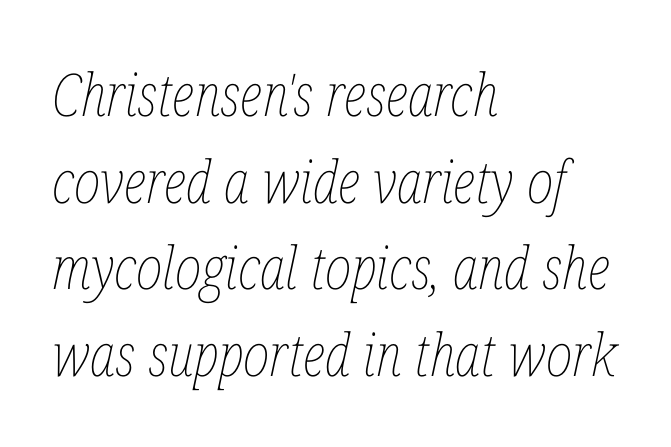
Posture: slanted. These lines stack with their left ends in a neat column. A typesetter would call this proportional, since set widths differ per character. The passage shown stacks its lines at a standard gap. Check under the words: just untouched page.
